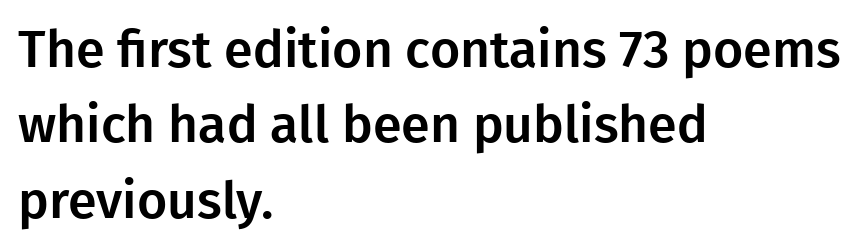
The image shows 52 px sans-serif type, upright; set left-aligned, normal line spacing (1.45x), normal letter spacing, not underlined; low stroke contrast and a medium x-height.
